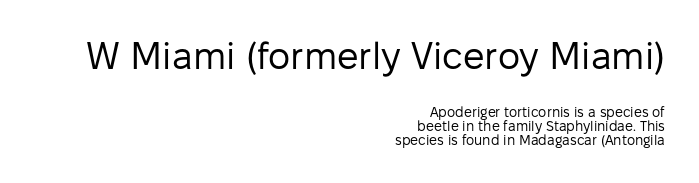
The image shows 38 px regular-weight sans-serif type, upright; set right-aligned, tight line spacing (1.03x), normal letter spacing, not underlined; the first (top) block is 2.71x larger; low stroke contrast and a medium x-height.
